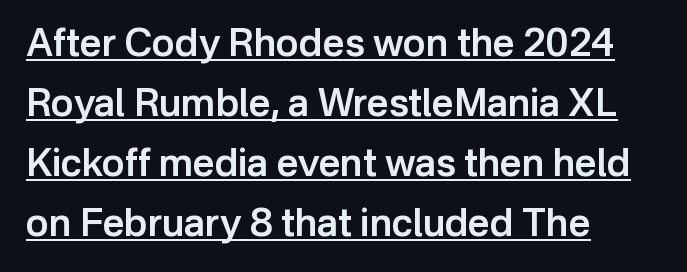
{"serif": "no", "italic": "no", "bold": "semi", "weight": "semibold", "width": "normal", "stroke_contrast": "low", "x_height": "medium", "monospaced": "no", "underline": "yes", "align": "left", "line_spacing": "normal", "line_spacing_ratio": 1.58, "letter_spacing": "normal", "letter_spacing_em": 0.0, "glyph_px": 38}
